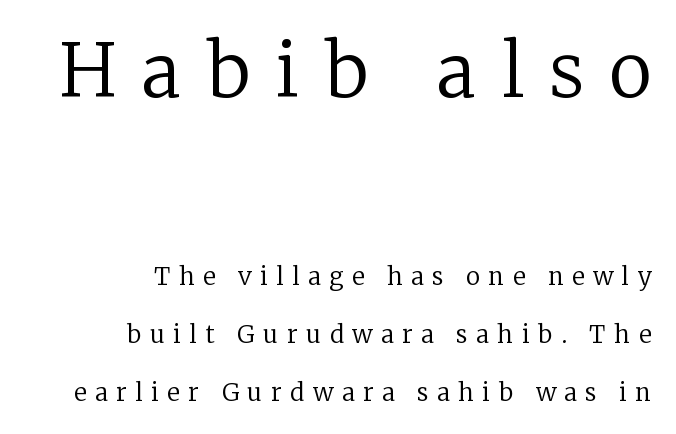
The image shows 73 px regular-weight serif type, upright; set right-aligned, loose line spacing (2.43x), unusually wide letter spacing (+0.36 em), not underlined; the first (top) block is 3.04x larger; low stroke contrast and a medium x-height.
